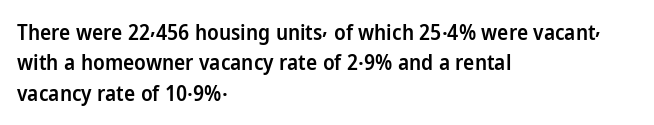
{"italic": "no", "bold": "semi", "underline": "no", "align": "left", "line_spacing": "normal", "line_spacing_ratio": 1.45, "letter_spacing": "normal", "letter_spacing_em": 0.0, "glyph_px": 21}
